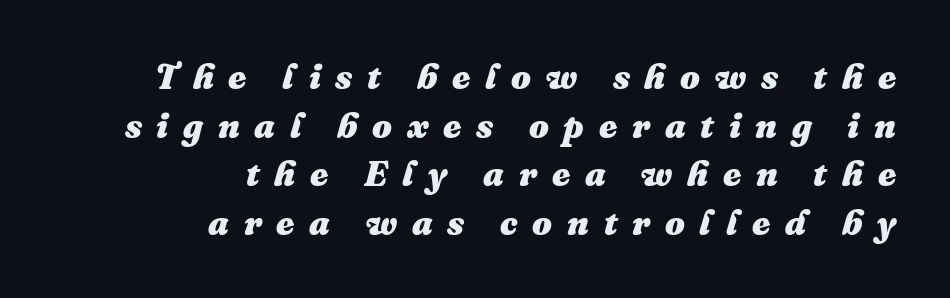
{"italic": "yes", "lean": "right", "slant_degrees": 16, "bold": "yes", "weight": "heavy", "width": "normal", "stroke_contrast": "medium", "x_height": "medium", "monospaced": "no", "underline": "no", "align": "right", "line_spacing": "normal", "line_spacing_ratio": 1.39, "letter_spacing": "wide", "letter_spacing_em": 0.42, "glyph_px": 35}
